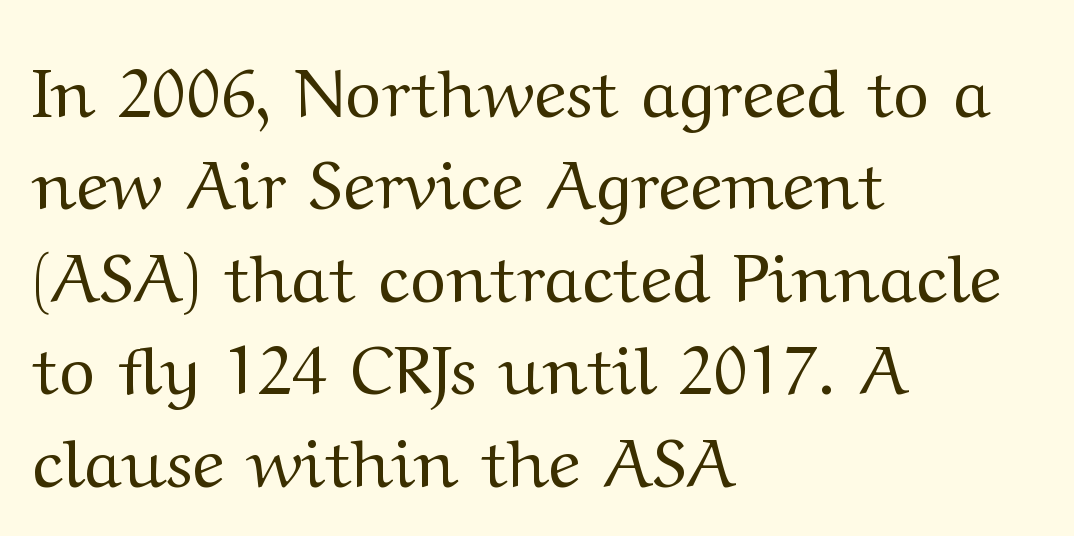
{"serif": "yes", "italic": "no", "bold": "no", "weight": "regular", "width": "wide", "stroke_contrast": "medium", "x_height": "medium", "monospaced": "no", "underline": "no", "align": "left", "line_spacing": "normal", "line_spacing_ratio": 1.34, "letter_spacing": "normal", "letter_spacing_em": 0.0, "glyph_px": 69}
